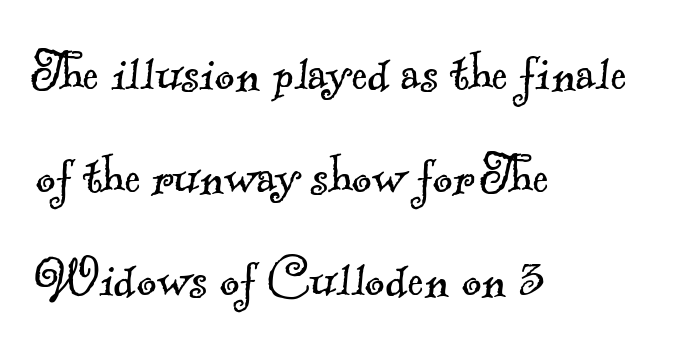
The image shows 61 px light serif type; set left-aligned, normal line spacing (1.69x), normal letter spacing, not underlined; a small x-height.
